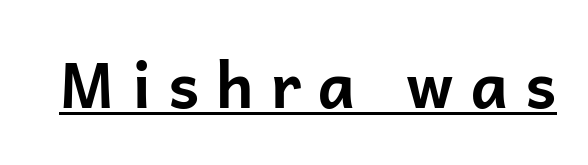
The image shows 62 px bold sans-serif type, upright; set unusually wide letter spacing (+0.27 em), underlined; low stroke contrast and a medium x-height.
